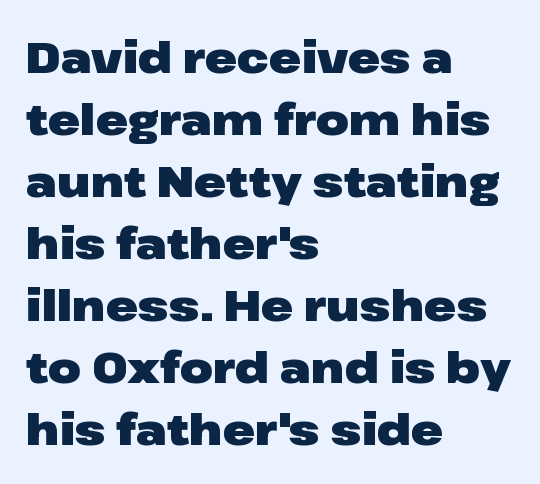
The image shows 43 px heavy, wide sans-serif type, upright; set left-aligned, normal line spacing (1.44x), normal letter spacing, not underlined; low stroke contrast and a medium x-height.
